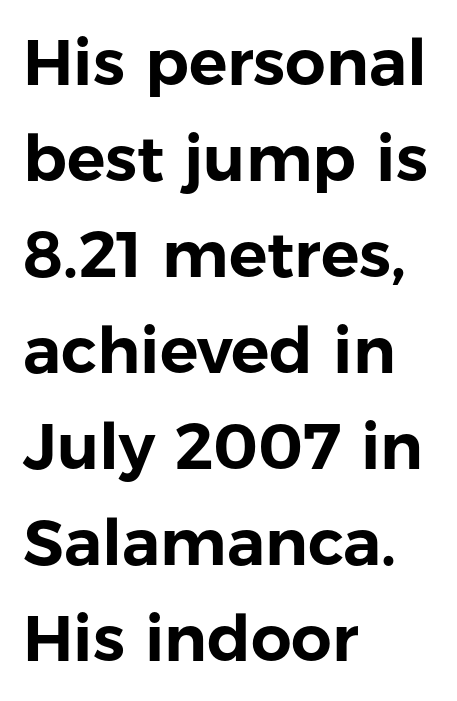
{"serif": "no", "italic": "no", "width": "normal", "stroke_contrast": "low", "x_height": "medium", "monospaced": "no", "underline": "no", "align": "left", "line_spacing": "normal", "line_spacing_ratio": 1.5, "letter_spacing": "normal", "letter_spacing_em": 0.0, "glyph_px": 64}
